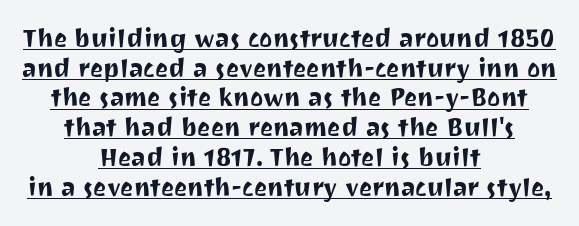
The image shows 25 px text type, upright; set centered, line spacing 1.19x, normal letter spacing, underlined.
